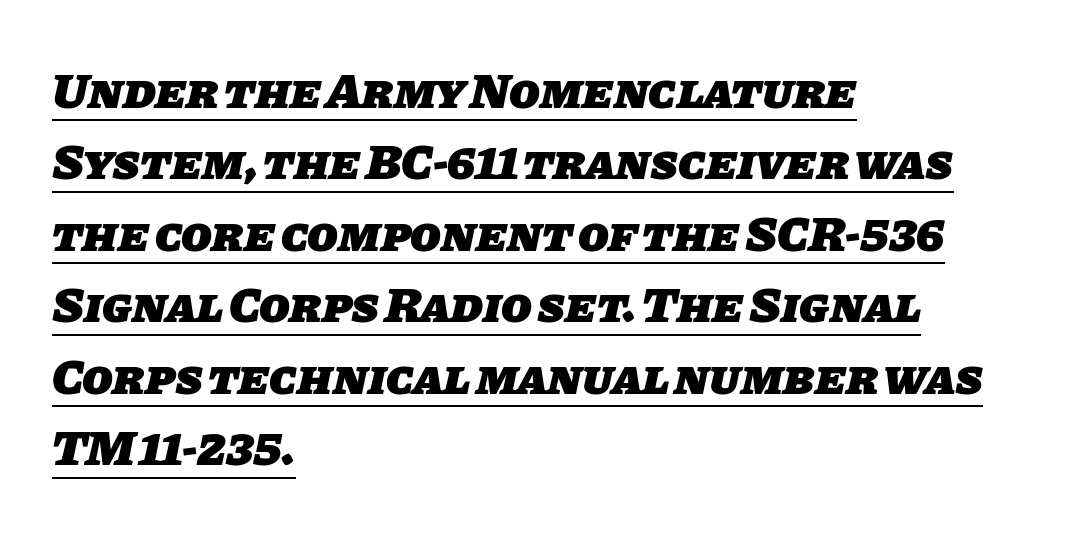
The rendering uses natural spacing where letterforms have individual widths. Look at the stroke-to-counter ratio: heavy, a bold. Vertical spacing — default. Characters follow at the spacing the type designer built in.
